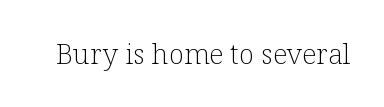
Stroke terminals: seriffed. A typesetter would call this zero additional tracking. Unbolded letterforms with no extra heft. The type sits square on the baseline with zero lean.
